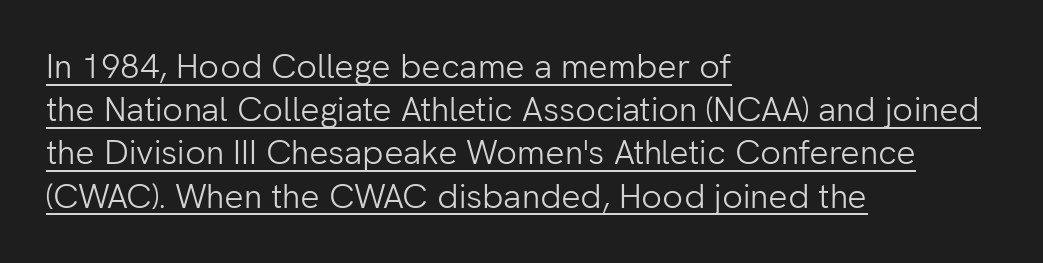
{"serif": "no", "italic": "no", "bold": "no", "weight": "light", "width": "normal", "stroke_contrast": "low", "x_height": "medium", "monospaced": "no", "underline": "yes", "align": "left", "line_spacing": "normal", "line_spacing_ratio": 1.27, "letter_spacing": "normal", "letter_spacing_em": 0.0, "glyph_px": 34}
